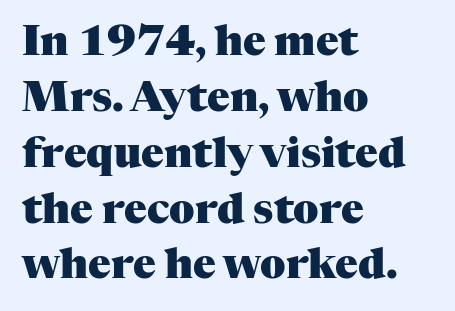
Characters remain perfectly vertical along every line. Is this a fixed-width face? No — the glyphs have proportional, varying widths. Compared with typical paragraphs, the rows here are spaced about the same. Caption: standard tracking, unaltered. Weight check: bold — yes, fully.
